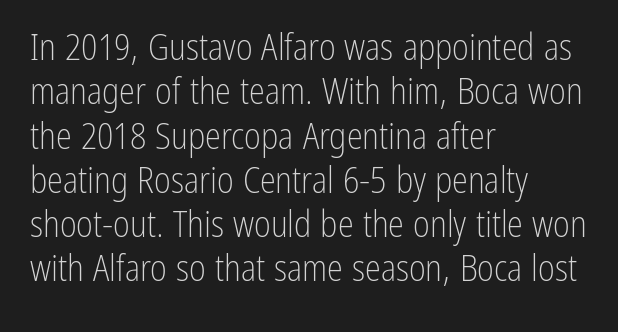
{"serif": "no", "italic": "no", "bold": "no", "weight": "light", "width": "condensed", "stroke_contrast": "low", "x_height": "medium", "monospaced": "no", "underline": "no", "align": "left", "line_spacing_ratio": 1.23, "letter_spacing": "normal", "letter_spacing_em": 0.0, "glyph_px": 36}
